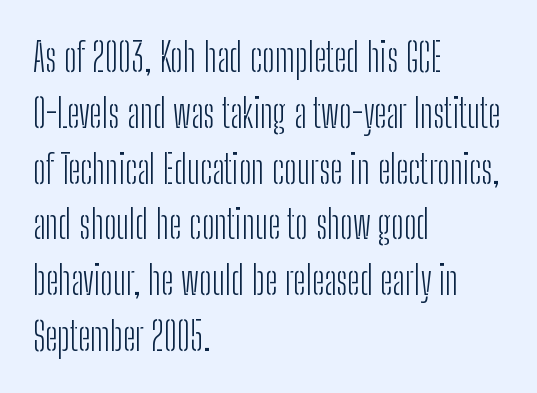
The image shows 39 px light, condensed sans-serif type, upright; set left-aligned, normal line spacing (1.43x), normal letter spacing, not underlined; low stroke contrast and a medium x-height.
